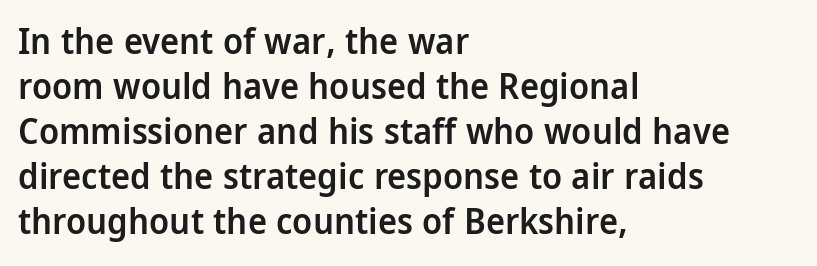
{"serif": "no", "italic": "no", "bold": "semi", "weight": "semibold", "width": "condensed", "stroke_contrast": "low", "x_height": "large", "monospaced": "no", "underline": "no", "align": "left", "line_spacing": "normal", "line_spacing_ratio": 1.25, "letter_spacing": "normal", "letter_spacing_em": 0.0, "glyph_px": 36}
